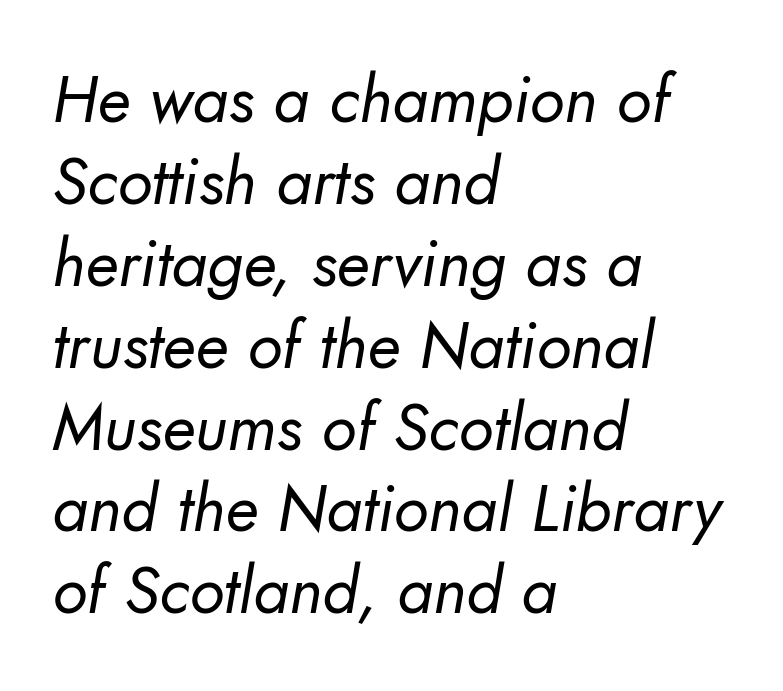
{"serif": "no", "bold": "no", "weight": "regular", "width": "normal", "stroke_contrast": "low", "x_height": "small", "monospaced": "no", "underline": "no", "align": "left", "line_spacing": "normal", "line_spacing_ratio": 1.26, "letter_spacing": "normal", "letter_spacing_em": 0.0, "glyph_px": 65}
